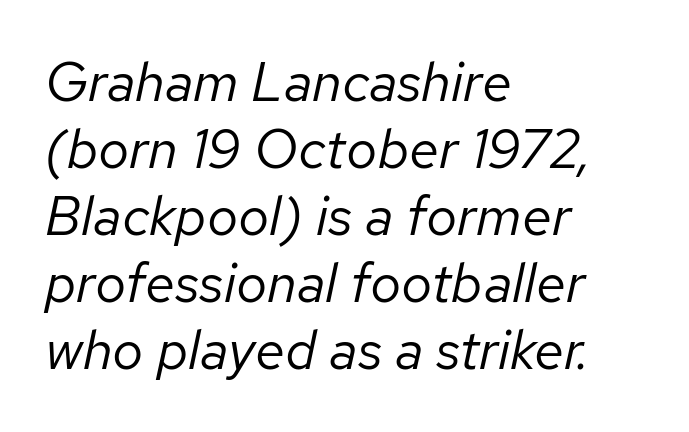
Does extra space separate the letters? No, they use regular spacing. Note the varied advance widths — an 'i' is clearly narrower than an 'm'. The typesetter chose a ragged-right arrangement here. It's the slanting kind of type. Type without underlining.
